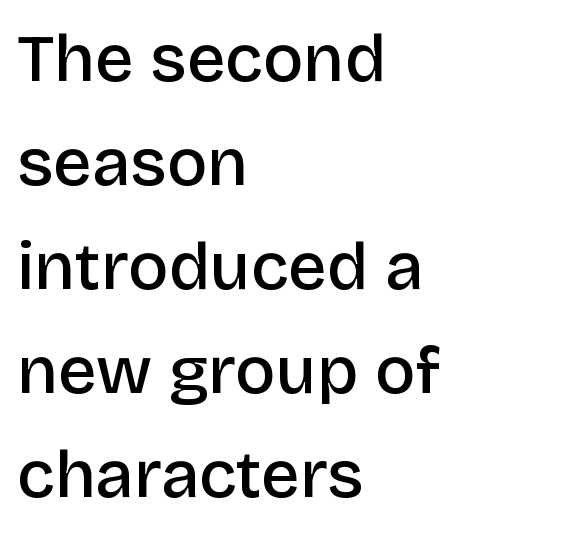
The image shows 68 px semibold sans-serif type, upright; set left-aligned, normal line spacing (1.53x), normal letter spacing, not underlined; low stroke contrast and a large x-height.
